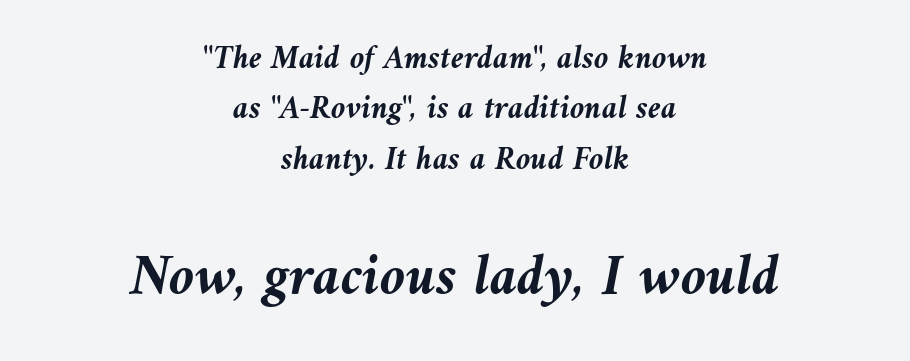
Q: Is the text bold? A: Yes.
Q: Is the text italic (slanted)? A: Yes, it leans left by about 9 degrees.
Q: Is the text underlined? A: No.
Q: How is the paragraph aligned? A: Centered.
Q: Is the spacing between letters normal or unusually wide? A: Normal.
Q: Is the spacing between lines tight, normal or loose? A: Normal.
Q: Which block of text is set in a larger size, the first (top) or the second (bottom)? A: The second (bottom) one.
Q: Width (condensed, normal, or wide)? A: Normal.
Q: Stroke contrast? A: Medium.
Q: x-height? A: Medium.
Q: Monospaced? A: No.
